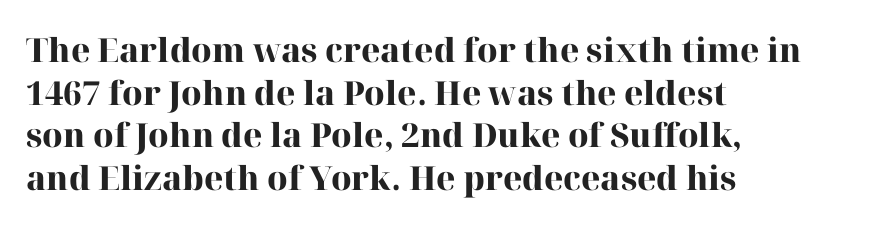
The image shows 33 px heavy serif type, upright; set left-aligned, normal line spacing (1.29x), normal letter spacing, not underlined; high stroke contrast and a medium x-height.
